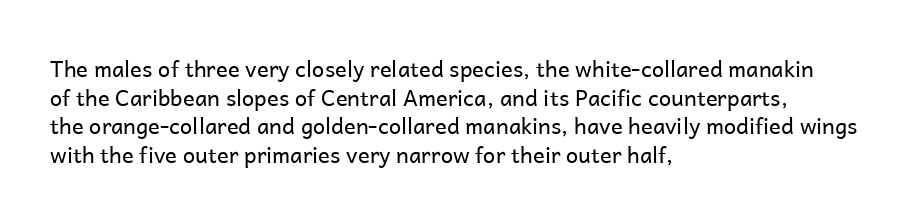
{"italic": "no", "bold": "no", "underline": "no", "align": "left", "line_spacing": "normal", "line_spacing_ratio": 1.3, "letter_spacing": "normal", "letter_spacing_em": 0.0, "glyph_px": 22}
